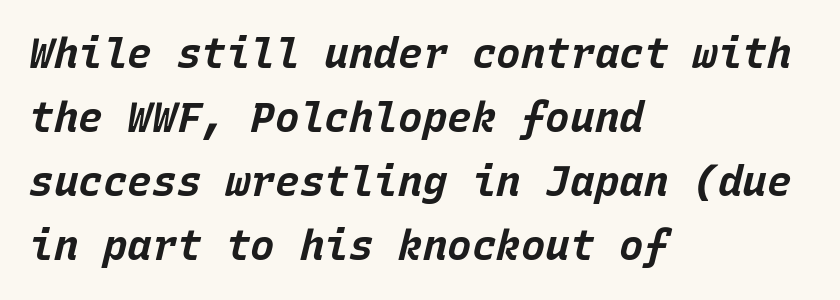
{"italic": "yes", "lean": "right", "slant_degrees": 15, "bold": "yes", "weight": "bold", "width": "normal", "stroke_contrast": "low", "x_height": "large", "monospaced": "yes", "underline": "no", "align": "left", "line_spacing": "normal", "line_spacing_ratio": 1.56, "letter_spacing": "normal", "letter_spacing_em": 0.0, "glyph_px": 41}
